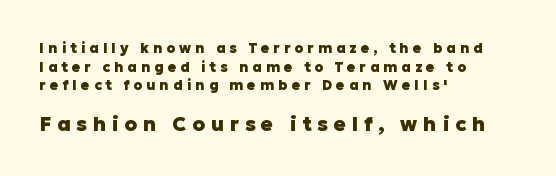
The image shows 20 px bold type, upright; set left-aligned, normal line spacing (1.33x), unusually wide letter spacing (+0.29 em), not underlined; the second (bottom) block is 1.43x larger.
